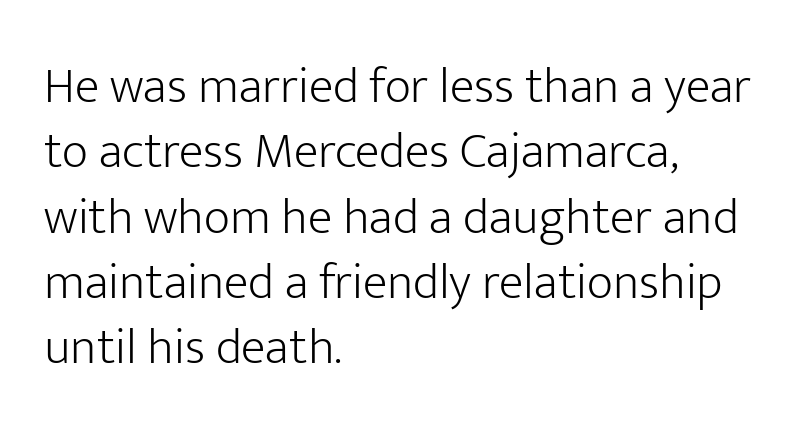
The image shows 51 px light sans-serif type, upright; set left-aligned, normal line spacing (1.28x), normal letter spacing, not underlined; low stroke contrast and a medium x-height.
